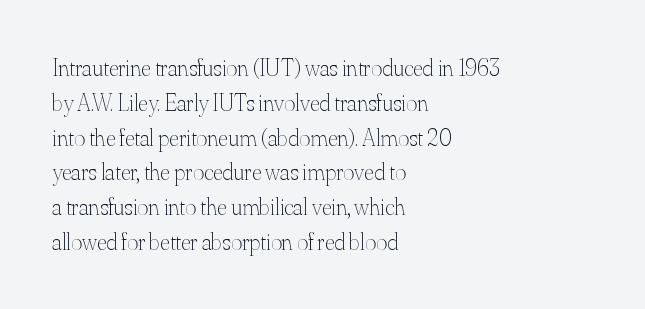
The image shows 24 px text type, upright; set left-aligned, normal line spacing (1.45x), normal letter spacing, not underlined.
